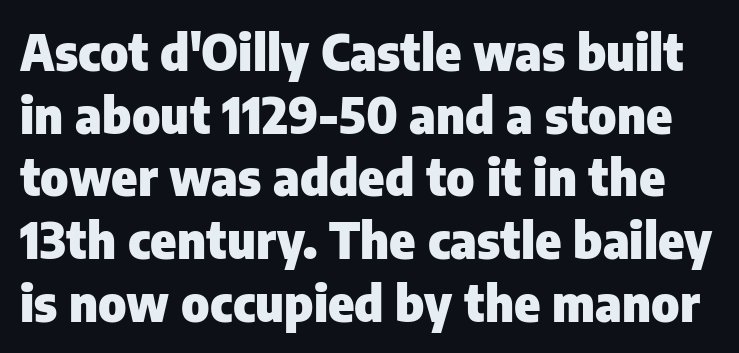
{"serif": "no", "italic": "no", "bold": "yes", "weight": "heavy", "width": "normal", "stroke_contrast": "low", "x_height": "medium", "monospaced": "no", "underline": "no", "line_spacing": "normal", "line_spacing_ratio": 1.28, "letter_spacing": "normal", "letter_spacing_em": 0.0, "glyph_px": 49}
